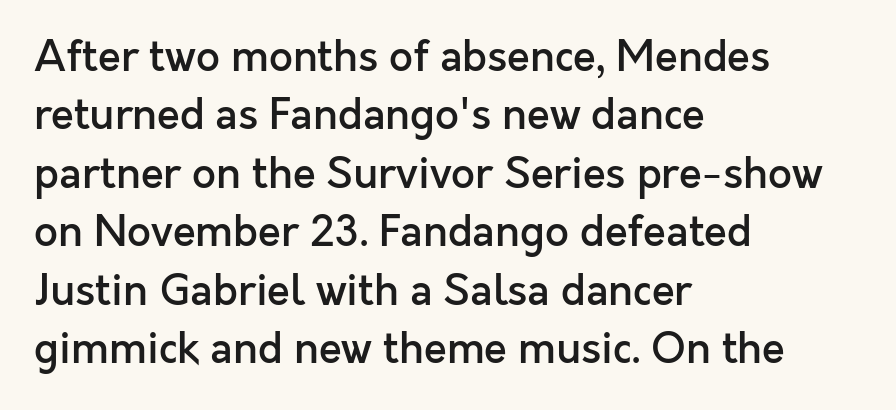
{"serif": "no", "italic": "no", "bold": "semi", "weight": "semibold", "width": "normal", "x_height": "medium", "monospaced": "no", "underline": "no", "align": "left", "line_spacing": "normal", "line_spacing_ratio": 1.39, "letter_spacing": "normal", "letter_spacing_em": 0.0, "glyph_px": 42}
